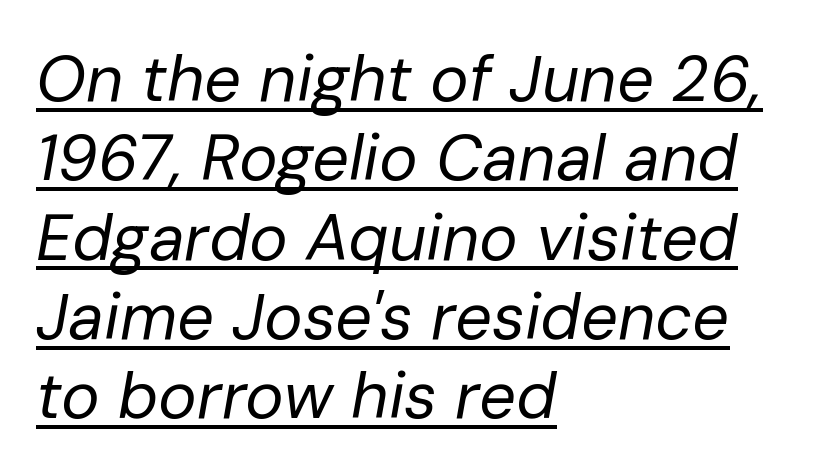
The image shows 65 px regular-weight type, italic (leaning right); set left-aligned, line spacing 1.22x, normal letter spacing, underlined; low stroke contrast and a medium x-height.
